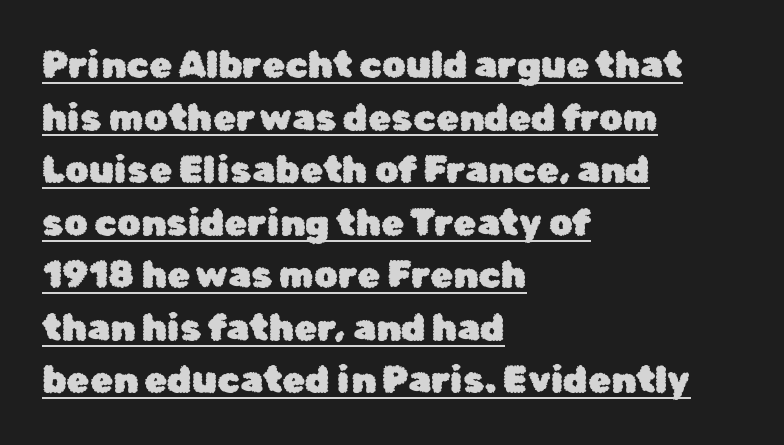
{"serif": "no", "italic": "no", "width": "normal", "stroke_contrast": "low", "x_height": "medium", "monospaced": "no", "underline": "yes", "align": "left", "line_spacing": "normal", "line_spacing_ratio": 1.42, "letter_spacing": "normal", "letter_spacing_em": 0.0, "glyph_px": 37}
